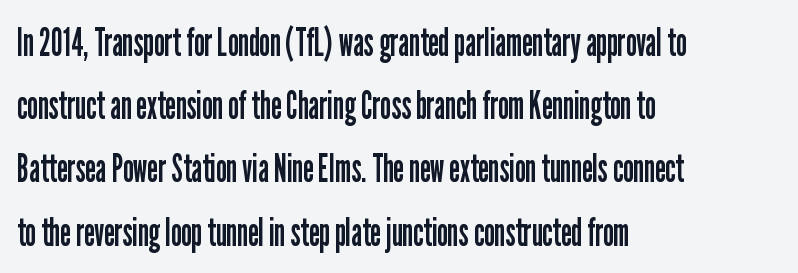
The image shows 40 px regular-weight, condensed sans-serif type, upright; set left-aligned, normal line spacing (1.58x), normal letter spacing, not underlined; low stroke contrast and a medium x-height.
